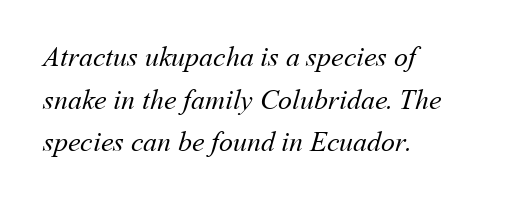
Q: Is the text bold? A: No.
Q: Is the text underlined? A: No.
Q: How is the paragraph aligned? A: Left-aligned.
Q: Is the spacing between letters normal or unusually wide? A: Normal.
Q: Is the spacing between lines tight, normal or loose? A: Normal.
Q: Width (condensed, normal, or wide)? A: Normal.
Q: Stroke contrast? A: Medium.
Q: x-height? A: Medium.
Q: Monospaced? A: No.
